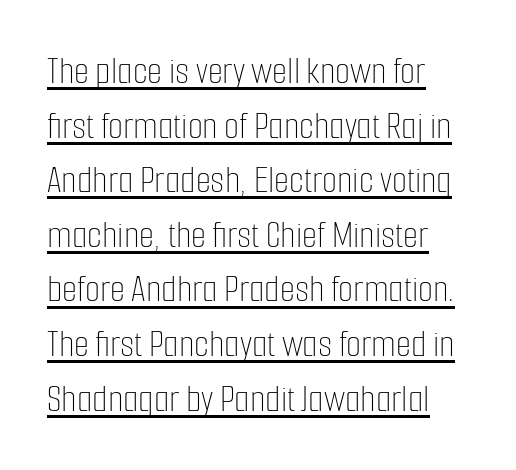
The image shows 39 px thin, condensed type, upright; set left-aligned, normal line spacing (1.4x), normal letter spacing, underlined; low stroke contrast and a medium x-height.
